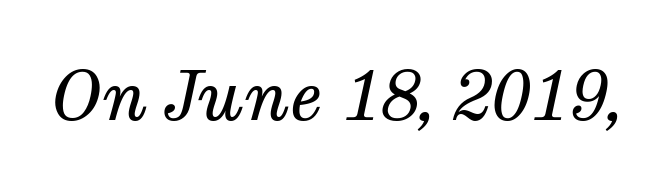
{"serif": "yes", "italic": "yes", "lean": "right", "slant_degrees": 12, "bold": "no", "weight": "regular", "width": "normal", "stroke_contrast": "medium", "x_height": "medium", "monospaced": "no", "underline": "no", "letter_spacing": "normal", "letter_spacing_em": 0.0, "glyph_px": 69}
